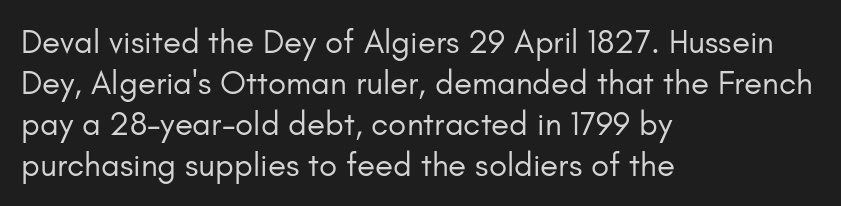
{"serif": "no", "italic": "no", "bold": "no", "weight": "regular", "width": "normal", "stroke_contrast": "low", "x_height": "small", "monospaced": "no", "underline": "no", "align": "left", "line_spacing_ratio": 1.24, "letter_spacing": "normal", "letter_spacing_em": 0.0, "glyph_px": 33}
